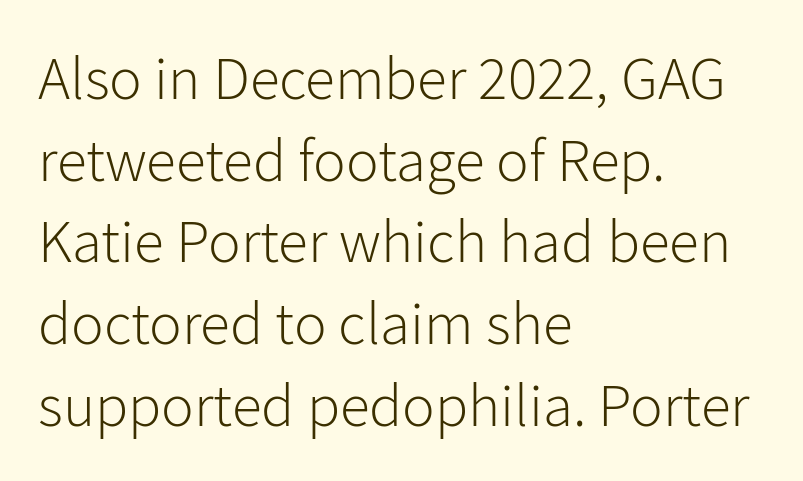
The image shows 61 px light sans-serif type, upright; set left-aligned, normal line spacing (1.34x), normal letter spacing, not underlined; low stroke contrast and a medium x-height.
